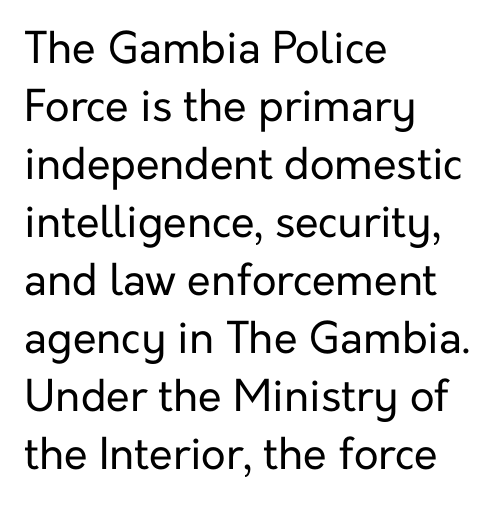
Q: Is the text bold? A: No.
Q: Is the text italic (slanted)? A: No, it is upright.
Q: Is the typeface a serif or a sans-serif typeface? A: Sans-serif.
Q: Is the text underlined? A: No.
Q: How is the paragraph aligned? A: Left-aligned.
Q: Is the spacing between letters normal or unusually wide? A: Normal.
Q: Is the spacing between lines tight, normal or loose? A: Normal.
Q: Width (condensed, normal, or wide)? A: Normal.
Q: Stroke contrast? A: Low.
Q: x-height? A: Medium.
Q: Monospaced? A: No.
